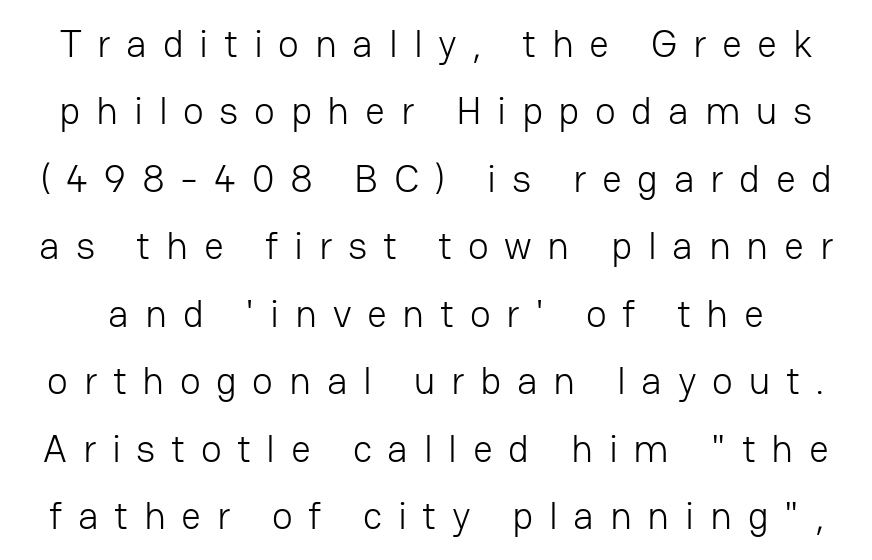
{"serif": "no", "italic": "no", "bold": "no", "weight": "light", "width": "normal", "stroke_contrast": "low", "x_height": "medium", "monospaced": "no", "underline": "no", "line_spacing_ratio": 1.73, "letter_spacing": "wide", "letter_spacing_em": 0.4, "glyph_px": 39}
